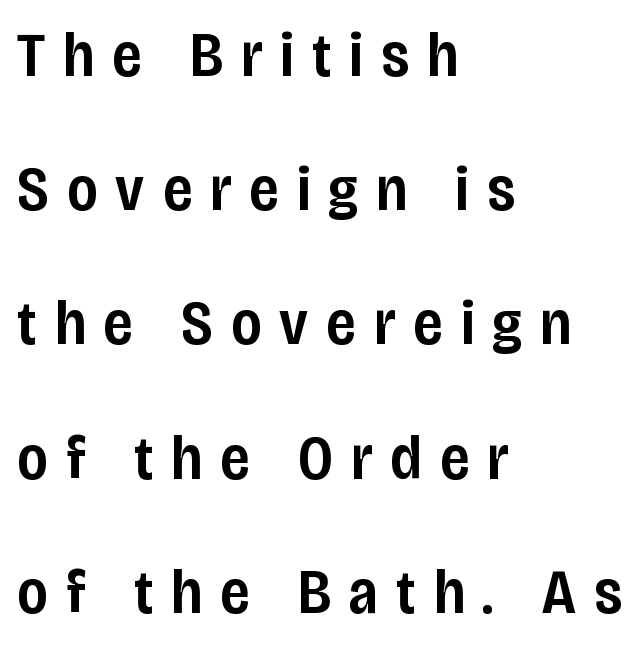
{"serif": "no", "italic": "no", "bold": "semi", "weight": "semibold", "width": "condensed", "stroke_contrast": "low", "x_height": "large", "monospaced": "no", "underline": "no", "align": "left", "line_spacing": "loose", "line_spacing_ratio": 2.13, "letter_spacing": "wide", "letter_spacing_em": 0.29, "glyph_px": 63}
